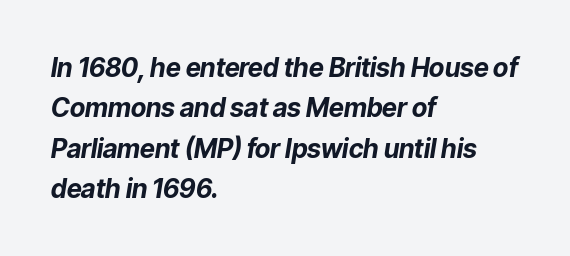
{"italic": "yes", "lean": "right", "slant_degrees": 9, "bold": "yes", "underline": "no", "align": "left", "line_spacing": "normal", "line_spacing_ratio": 1.55, "letter_spacing": "normal", "letter_spacing_em": 0.0, "glyph_px": 26}
